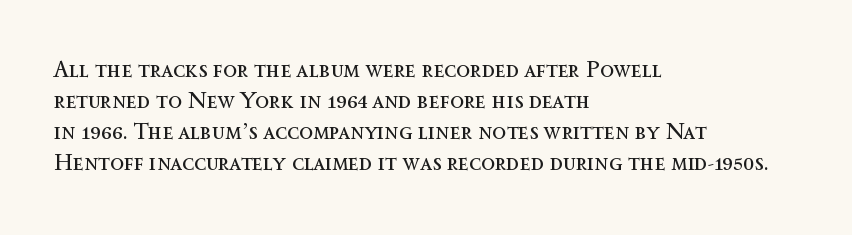
Q: Is the text bold? A: No.
Q: Is the text italic (slanted)? A: No, it is upright.
Q: Is the text underlined? A: No.
Q: How is the paragraph aligned? A: Left-aligned.
Q: Is the spacing between letters normal or unusually wide? A: Normal.
Q: Is the spacing between lines tight, normal or loose? A: Normal.
